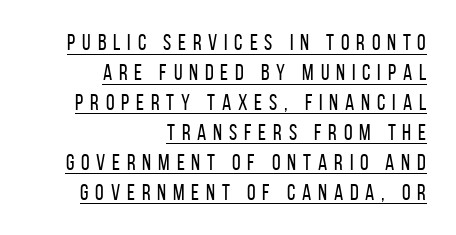
Caption: lettering with a line underneath. Posture: upright roman. A flush-right, rag-left setting is used for this passage. Weight class: somewhere from thin through regular. The rendering inserts visible extra space after every character.
